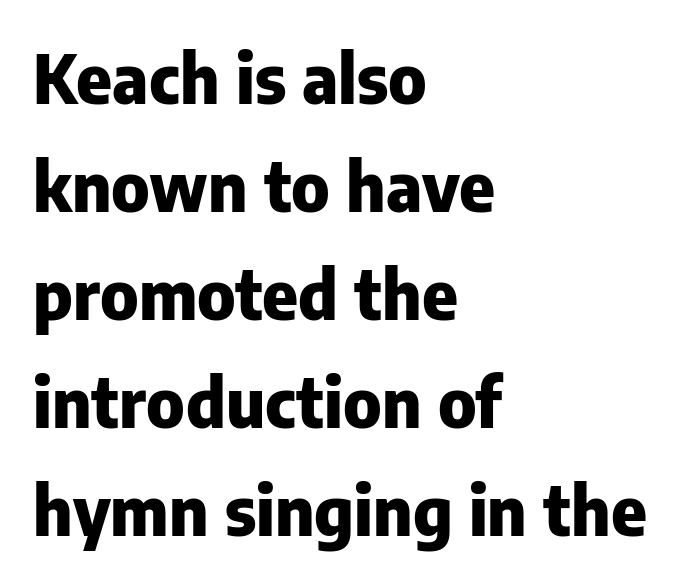
Q: Is the text bold? A: Yes.
Q: Is the text italic (slanted)? A: No, it is upright.
Q: Is the typeface a serif or a sans-serif typeface? A: Sans-serif.
Q: Is the text underlined? A: No.
Q: How is the paragraph aligned? A: Left-aligned.
Q: Is the spacing between letters normal or unusually wide? A: Normal.
Q: Is the spacing between lines tight, normal or loose? A: Normal.
Q: Width (condensed, normal, or wide)? A: Normal.
Q: Stroke contrast? A: Low.
Q: x-height? A: Medium.
Q: Monospaced? A: No.
